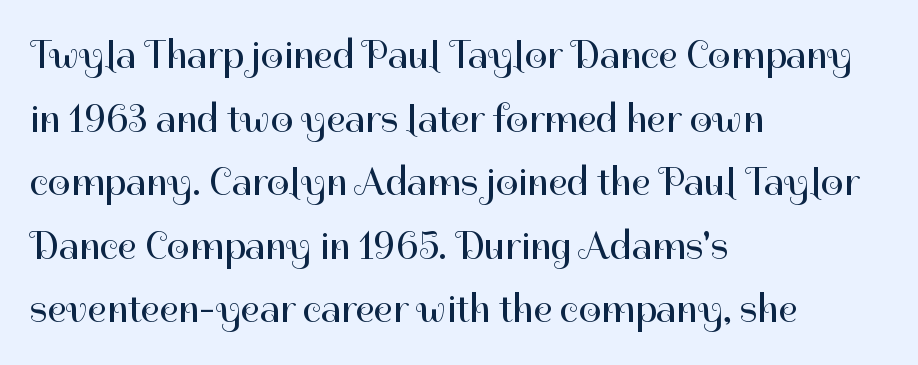
Q: Is the text bold? A: No.
Q: Is the text italic (slanted)? A: No, it is upright.
Q: Is the typeface a serif or a sans-serif typeface? A: Sans-serif.
Q: Is the text underlined? A: No.
Q: How is the paragraph aligned? A: Left-aligned.
Q: Is the spacing between letters normal or unusually wide? A: Normal.
Q: Is the spacing between lines tight, normal or loose? A: Normal.
Q: Width (condensed, normal, or wide)? A: Normal.
Q: Stroke contrast? A: High.
Q: x-height? A: Medium.
Q: Monospaced? A: No.
